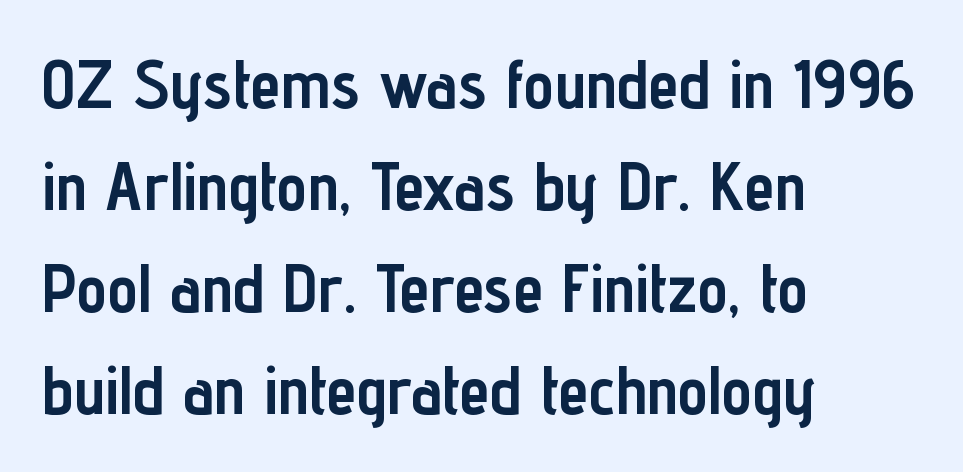
Q: Is the text bold? A: Yes.
Q: Is the text italic (slanted)? A: No, it is upright.
Q: Is the typeface a serif or a sans-serif typeface? A: Sans-serif.
Q: Is the text underlined? A: No.
Q: How is the paragraph aligned? A: Left-aligned.
Q: Is the spacing between letters normal or unusually wide? A: Normal.
Q: Is the spacing between lines tight, normal or loose? A: Normal.
Q: Width (condensed, normal, or wide)? A: Condensed.
Q: Stroke contrast? A: Low.
Q: x-height? A: Medium.
Q: Monospaced? A: No.
